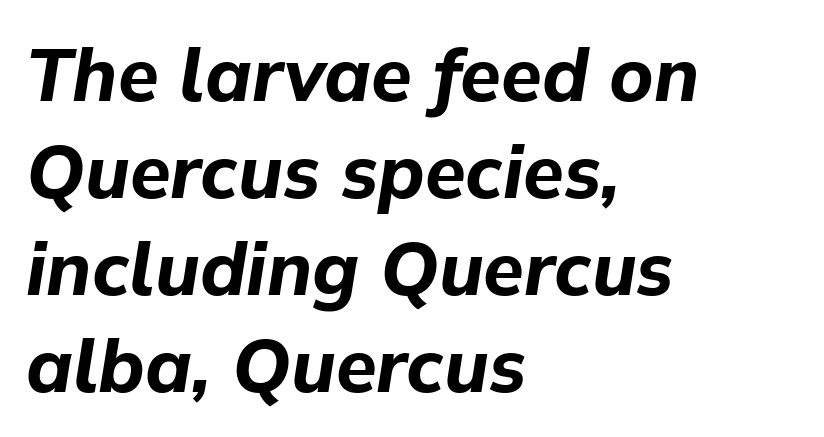
A normal amount of white space separates one row of letters from the next. A dark, heavy texture on the line: the type is bold. Do the characters align in a grid? No, the font is proportional. Honestly, the letter spacing is just normal — you wouldn't notice it. A student would call this left alignment; a typographer would say flush left, rag right.
